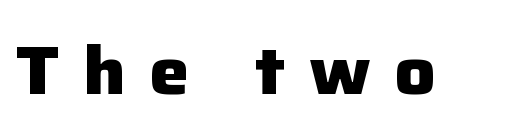
{"serif": "no", "italic": "no", "bold": "yes", "weight": "heavy", "width": "normal", "stroke_contrast": "low", "x_height": "medium", "monospaced": "no", "underline": "no", "letter_spacing": "wide", "letter_spacing_em": 0.34, "glyph_px": 68}
